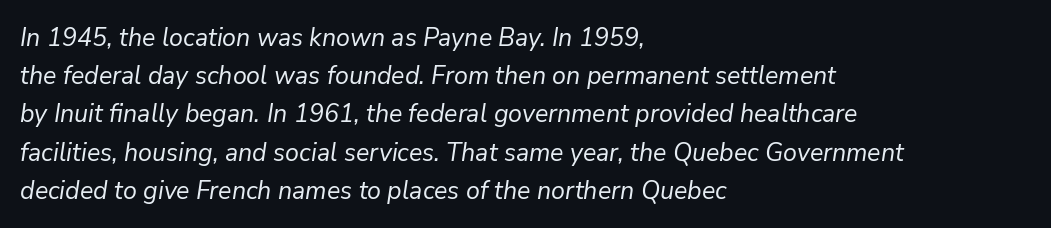
{"italic": "yes", "lean": "right", "slant_degrees": 9, "bold": "no", "underline": "no", "align": "left", "line_spacing": "normal", "line_spacing_ratio": 1.53, "letter_spacing": "normal", "letter_spacing_em": 0.0, "glyph_px": 25}
